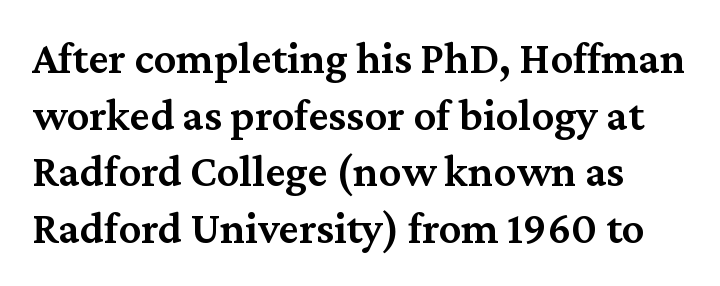
Q: Is the text bold? A: Semi-bold.
Q: Is the text italic (slanted)? A: No, it is upright.
Q: Is the typeface a serif or a sans-serif typeface? A: Serif.
Q: Is the text underlined? A: No.
Q: Is the spacing between letters normal or unusually wide? A: Normal.
Q: Is the spacing between lines tight, normal or loose? A: Normal.
Q: Width (condensed, normal, or wide)? A: Normal.
Q: Stroke contrast? A: Medium.
Q: x-height? A: Medium.
Q: Monospaced? A: No.
